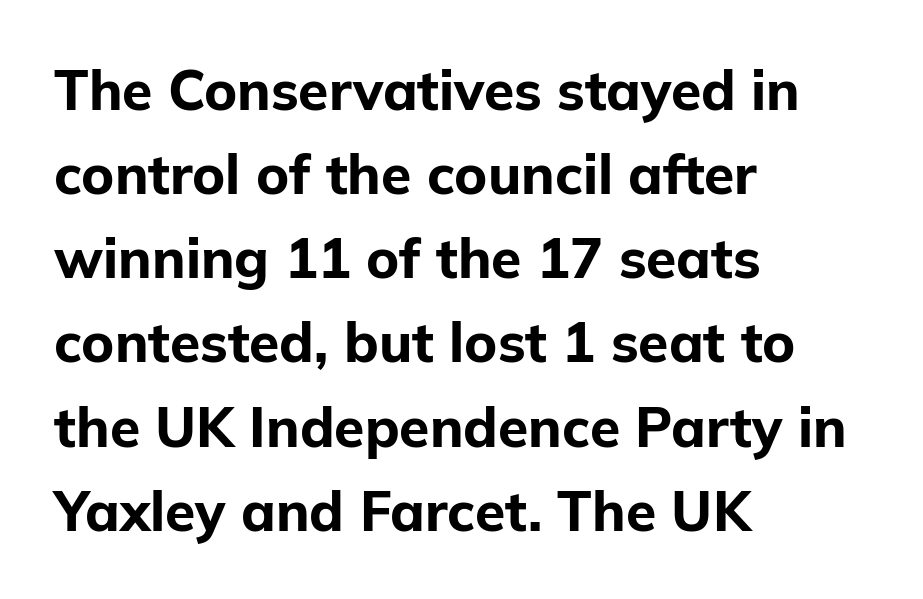
Decoration check: the copy has no underline. A roman cut, with each character standing at attention. You can tell from the bare stems that sans-serif type was used. I'd describe the lettering as bold — thick and assertive. The passage shown stacks its lines at a standard gap.
